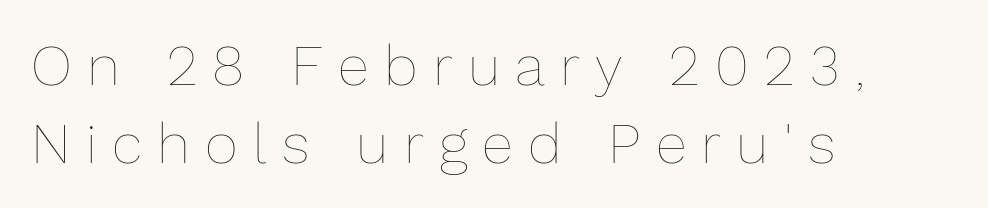
Proportional: the letters do not fall into vertical columns. Unmarked baselines from the first word to the last. Ink coverage per letter is moderate at most. Upright lettering throughout. This rendering widens character spacing well past its baseline value.
